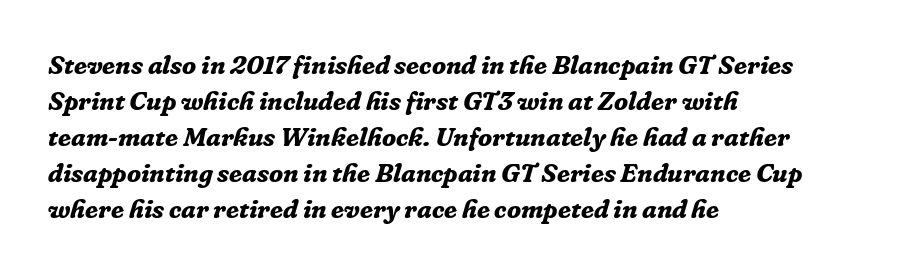
The image shows 26 px bold type, italic (leaning right); set left-aligned, normal line spacing (1.38x), normal letter spacing, not underlined.
